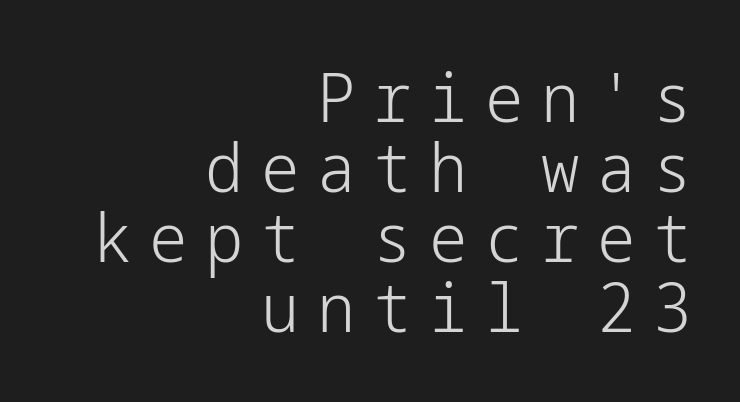
{"serif": "no", "italic": "no", "bold": "no", "weight": "light", "width": "normal", "stroke_contrast": "low", "x_height": "medium", "underline": "no", "align": "right", "line_spacing": "tight", "line_spacing_ratio": 1.03, "letter_spacing": "wide", "letter_spacing_em": 0.26, "glyph_px": 68}
